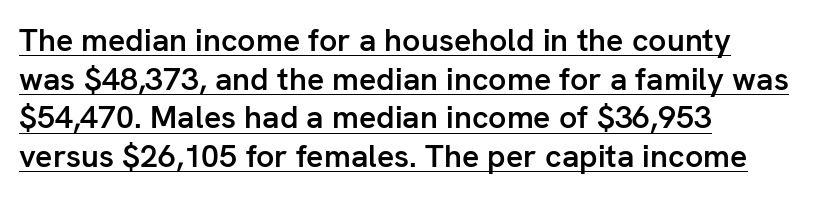
The image shows 32 px semibold sans-serif type, upright; set left-aligned, line spacing 1.21x, normal letter spacing, underlined; low stroke contrast and a medium x-height.
